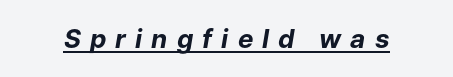
The image shows 26 px bold type, italic (leaning right); set unusually wide letter spacing (+0.35 em), underlined.
